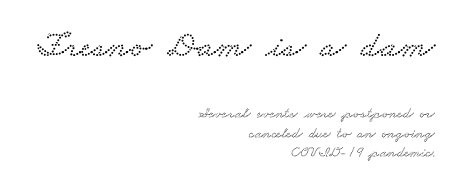
{"serif": "yes", "width": "wide", "stroke_contrast": "low", "x_height": "small", "monospaced": "no", "underline": "no", "align": "right", "line_spacing": "normal", "line_spacing_ratio": 1.29, "letter_spacing": "normal", "letter_spacing_em": 0.0, "larger_block": "first", "size_ratio": 2.47, "glyph_px": 37}
